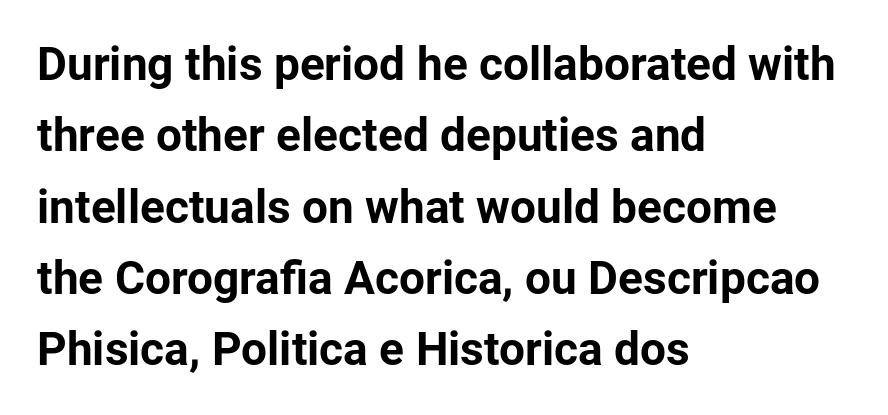
Q: Is the text bold? A: Yes.
Q: Is the text italic (slanted)? A: No, it is upright.
Q: Is the typeface a serif or a sans-serif typeface? A: Sans-serif.
Q: Is the text underlined? A: No.
Q: How is the paragraph aligned? A: Left-aligned.
Q: Is the spacing between letters normal or unusually wide? A: Normal.
Q: Is the spacing between lines tight, normal or loose? A: Normal.
Q: Width (condensed, normal, or wide)? A: Normal.
Q: Stroke contrast? A: Low.
Q: x-height? A: Medium.
Q: Monospaced? A: No.
